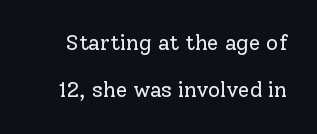
Q: Is the text bold? A: No.
Q: Is the text italic (slanted)? A: No, it is upright.
Q: Is the text underlined? A: No.
Q: Is the spacing between letters normal or unusually wide? A: Normal.
Q: Is the spacing between lines tight, normal or loose? A: Loose.
